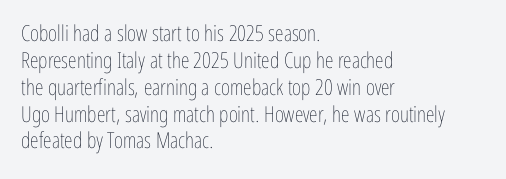
Honestly, the letter spacing is just normal — you wouldn't notice it. A student would call this left alignment; a typographer would say flush left, rag right. The font sits on the lighter half of the weight spectrum, regular included. Just letters on the line, the space beneath them empty.
